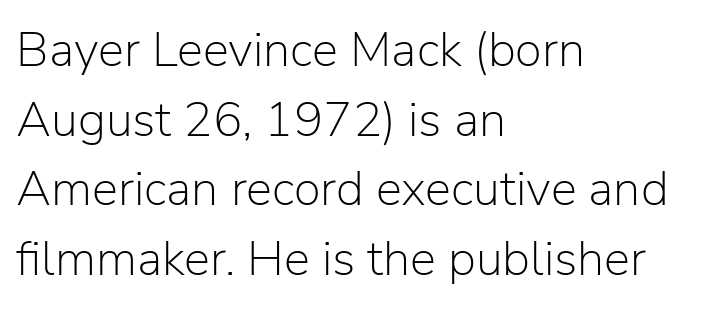
{"serif": "no", "italic": "no", "bold": "no", "weight": "light", "width": "normal", "stroke_contrast": "low", "x_height": "medium", "monospaced": "no", "underline": "no", "align": "left", "line_spacing": "normal", "line_spacing_ratio": 1.42, "letter_spacing": "normal", "letter_spacing_em": 0.0, "glyph_px": 49}
